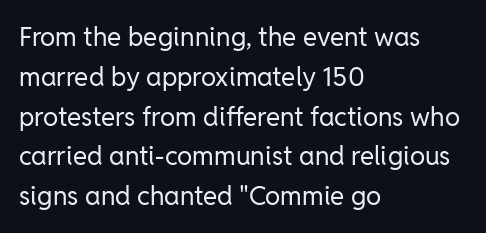
{"italic": "no", "bold": "no", "underline": "no", "align": "left", "line_spacing": "normal", "line_spacing_ratio": 1.53, "letter_spacing": "normal", "letter_spacing_em": 0.0, "glyph_px": 26}
